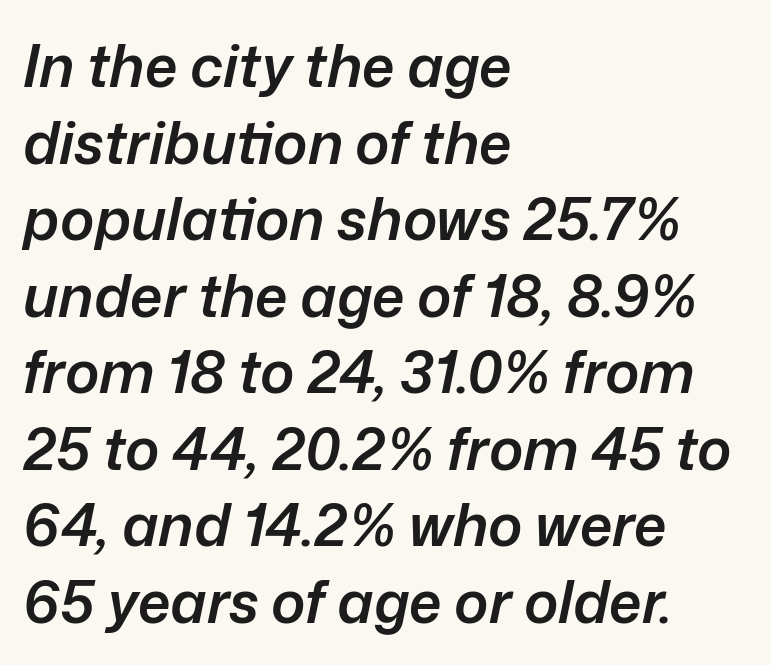
The image shows 58 px semibold type, italic (leaning right); set left-aligned, normal line spacing (1.32x), normal letter spacing, not underlined; low stroke contrast and a medium x-height.
